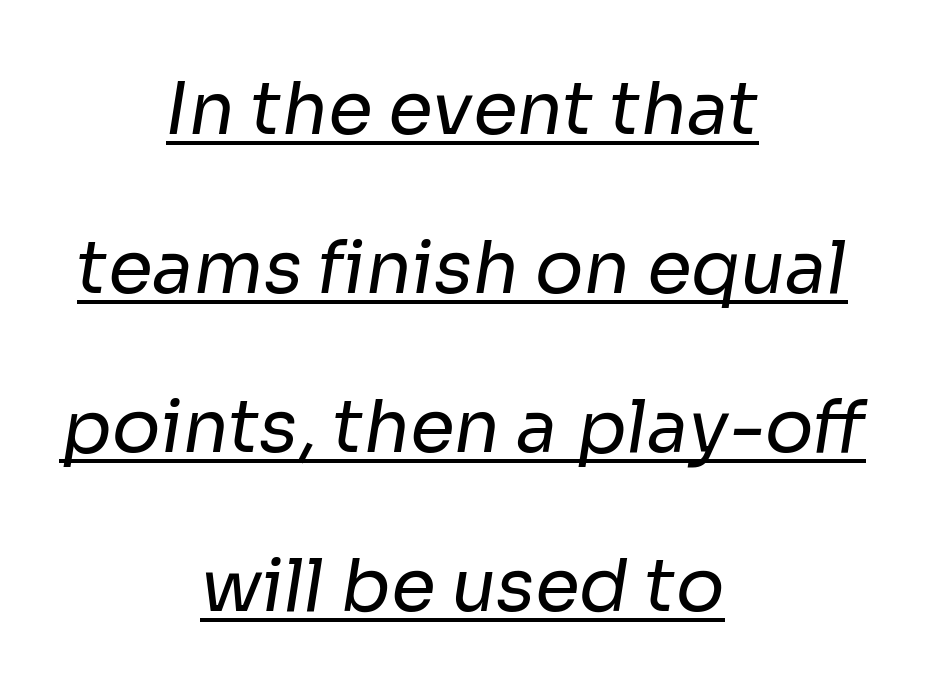
Q: Is the text bold? A: No.
Q: Is the typeface a serif or a sans-serif typeface? A: Sans-serif.
Q: Is the text underlined? A: Yes.
Q: How is the paragraph aligned? A: Centered.
Q: Is the spacing between letters normal or unusually wide? A: Normal.
Q: Is the spacing between lines tight, normal or loose? A: Loose.
Q: Width (condensed, normal, or wide)? A: Normal.
Q: Stroke contrast? A: Low.
Q: x-height? A: Medium.
Q: Monospaced? A: No.
